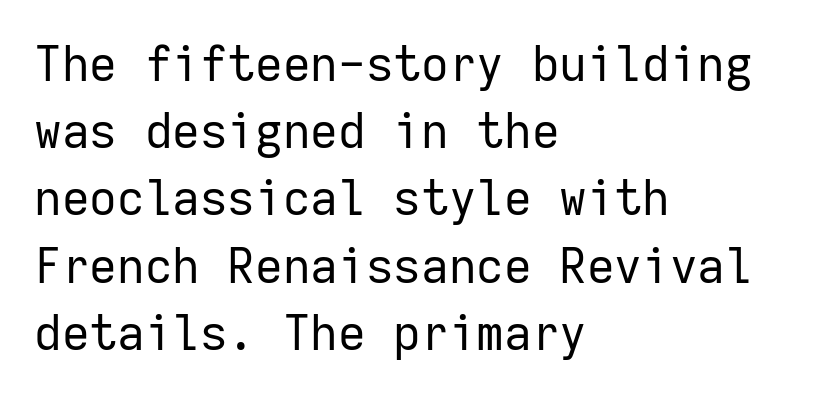
Teacher's note: observe the even left margin — that is flush-left alignment. Each new line begins a customary step beneath the previous one. Rendered with straight, roman letterforms. The type is set solid horizontally, with unmodified tracking. On a weight scale, this lands at 450 or below.
